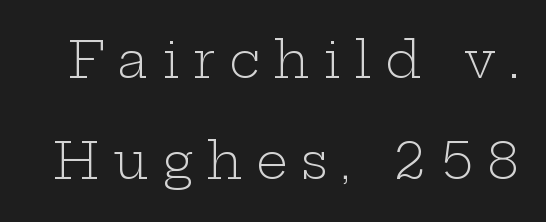
The image shows 50 px light, wide serif type, upright; set loose line spacing (2.03x), unusually wide letter spacing (+0.27 em), not underlined; low stroke contrast and a medium x-height.
